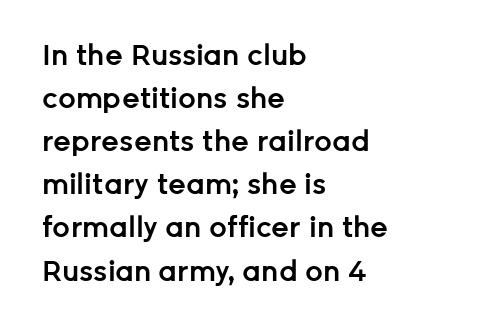
Q: Is the text bold? A: Semi-bold.
Q: Is the text italic (slanted)? A: No, it is upright.
Q: Is the typeface a serif or a sans-serif typeface? A: Sans-serif.
Q: Is the text underlined? A: No.
Q: How is the paragraph aligned? A: Left-aligned.
Q: Is the spacing between letters normal or unusually wide? A: Normal.
Q: Is the spacing between lines tight, normal or loose? A: Normal.
Q: Width (condensed, normal, or wide)? A: Normal.
Q: Stroke contrast? A: Low.
Q: x-height? A: Medium.
Q: Monospaced? A: No.
